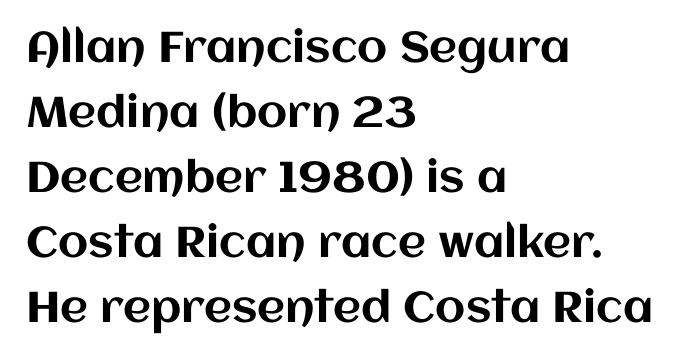
Quick note: underline off. The text block is weighted toward the left margin, trailing off unevenly rightward. One glance says typical: line gaps are just what's usual. Tracking here is standard; glyphs follow each other at the usual distance. The rendering uses natural spacing where letterforms have individual widths.
